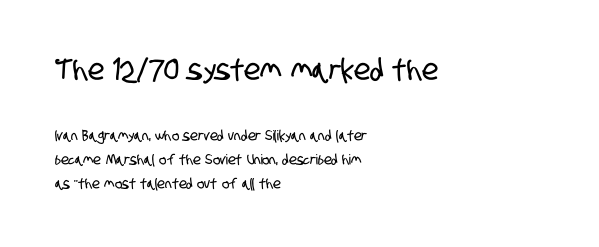
The image shows 29 px condensed sans-serif type; set left-aligned, line spacing 1.72x, normal letter spacing, not underlined; the first (top) block is 2.07x larger; low stroke contrast and a large x-height.
